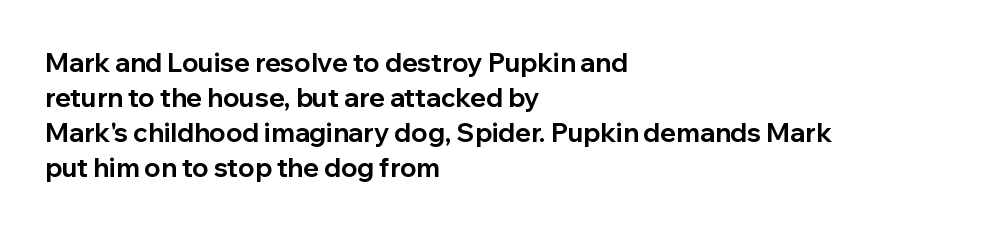
The baseline area is clear. The lines in this sample share a left origin and differ only in where they stop. The type is set solid horizontally, with unmodified tracking. Compared with typical paragraphs, the rows here are spaced about the same. Thick stems and heavy bowls — unmistakably bold. Ascenders rise straight up at ninety degrees.
